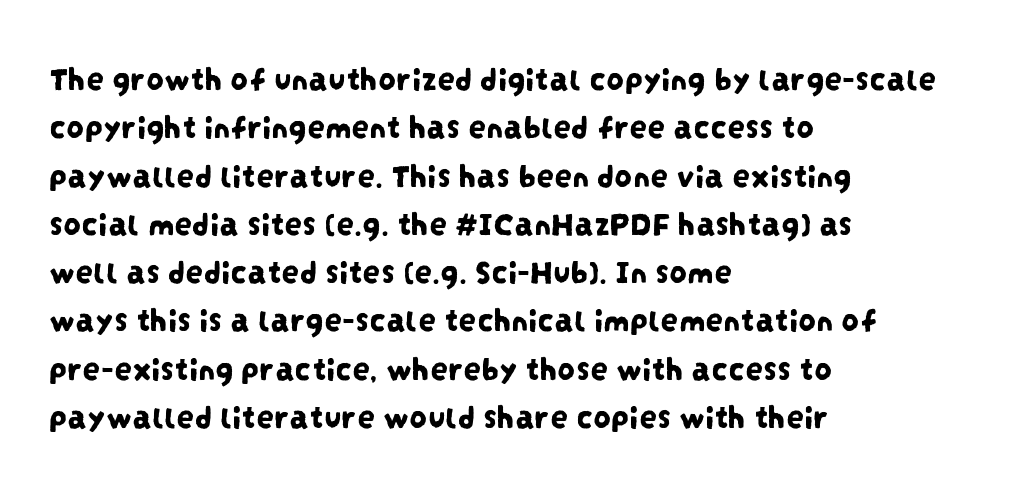
Think of a printed novel: that variable character pitch is what you see here. The passage shown is not underscored anywhere. Evenly set lines give the paragraph a standard silhouette. Look at the tracking — it's just the regular setting, nothing added. The typeface chosen for these lines omits serifs.
